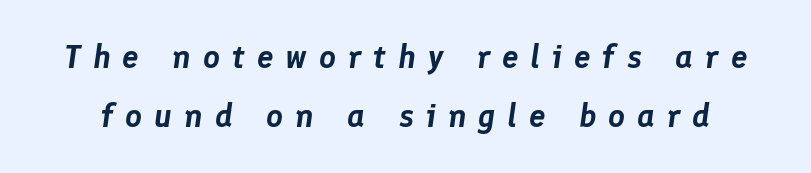
The image shows 33 px text type, italic (leaning right); set line spacing 1.8x, unusually wide letter spacing (+0.36 em), not underlined; low stroke contrast and a medium x-height.
